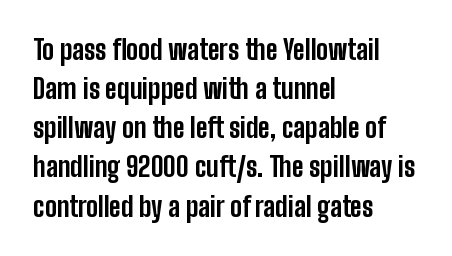
{"italic": "no", "bold": "yes", "underline": "no", "align": "left", "line_spacing": "normal", "line_spacing_ratio": 1.45, "letter_spacing": "normal", "letter_spacing_em": 0.0, "glyph_px": 27}
